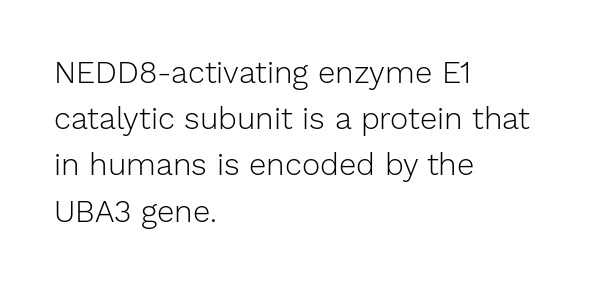
Q: Is the text bold? A: No.
Q: Is the text italic (slanted)? A: No, it is upright.
Q: Is the typeface a serif or a sans-serif typeface? A: Sans-serif.
Q: Is the text underlined? A: No.
Q: How is the paragraph aligned? A: Left-aligned.
Q: Is the spacing between letters normal or unusually wide? A: Normal.
Q: Is the spacing between lines tight, normal or loose? A: Normal.
Q: Width (condensed, normal, or wide)? A: Normal.
Q: Stroke contrast? A: Low.
Q: x-height? A: Medium.
Q: Monospaced? A: No.
